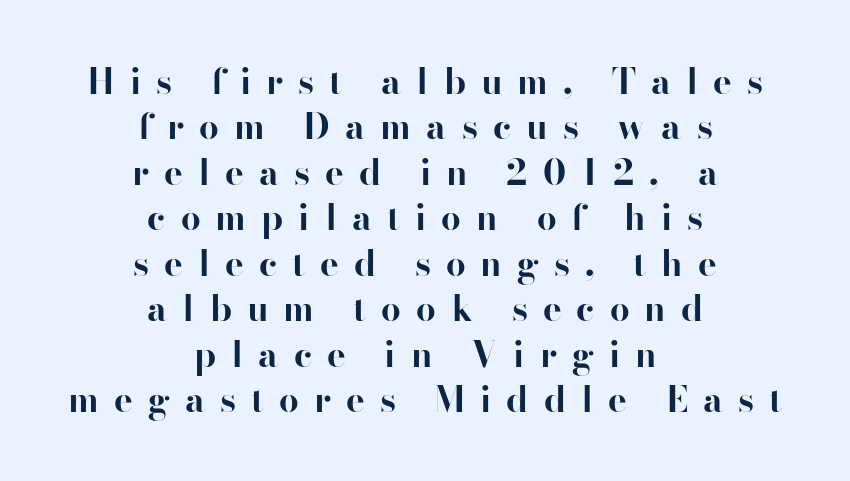
{"serif": "yes", "italic": "no", "bold": "yes", "weight": "bold", "width": "normal", "stroke_contrast": "high", "x_height": "small", "monospaced": "no", "underline": "no", "align": "center", "line_spacing": "normal", "line_spacing_ratio": 1.3, "letter_spacing": "wide", "letter_spacing_em": 0.43, "glyph_px": 35}
